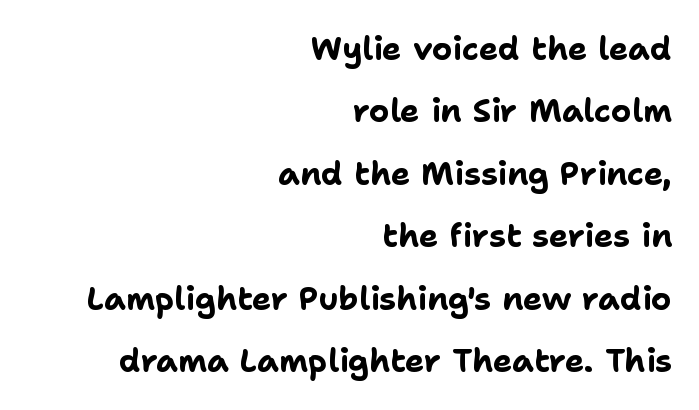
Nope, no serifs anywhere on these letters. The face used here is rendered with its standard letterfit. The letters stand upright; this is a roman face. Whoever set this chose breathing room over compactness in the vertical rhythm. Typeset ragged left — the right edge is the straight one.
